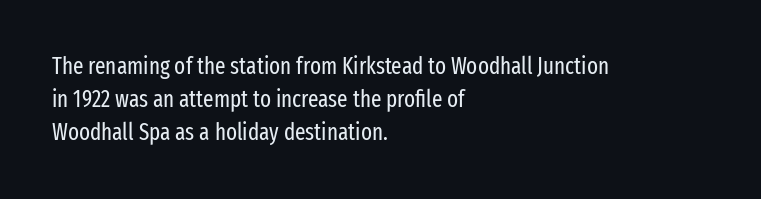
Q: Is the text bold? A: No.
Q: Is the text italic (slanted)? A: No, it is upright.
Q: Is the text underlined? A: No.
Q: How is the paragraph aligned? A: Left-aligned.
Q: Is the spacing between letters normal or unusually wide? A: Normal.
Q: Is the spacing between lines tight, normal or loose? A: Normal.
